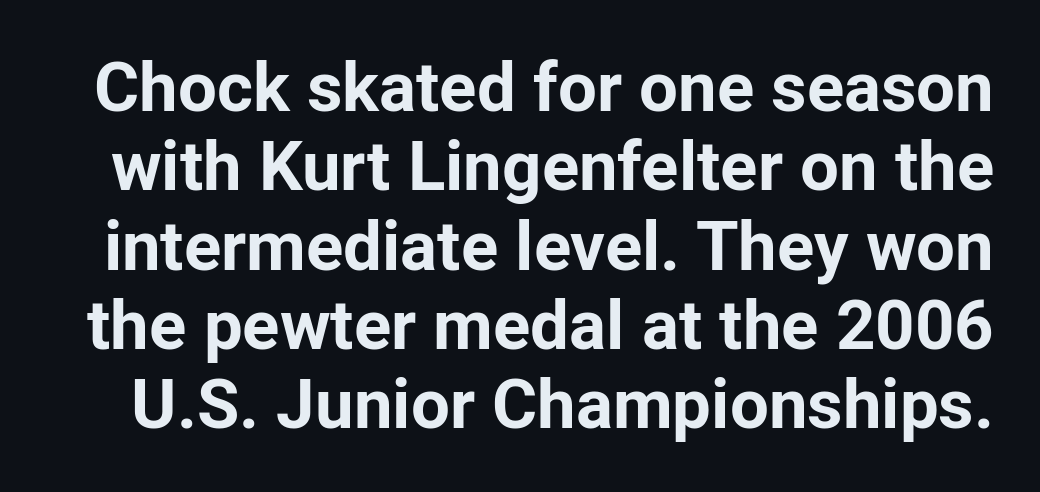
The image shows 69 px bold sans-serif type, upright; set tight line spacing (1.15x), normal letter spacing, not underlined; low stroke contrast and a medium x-height.
